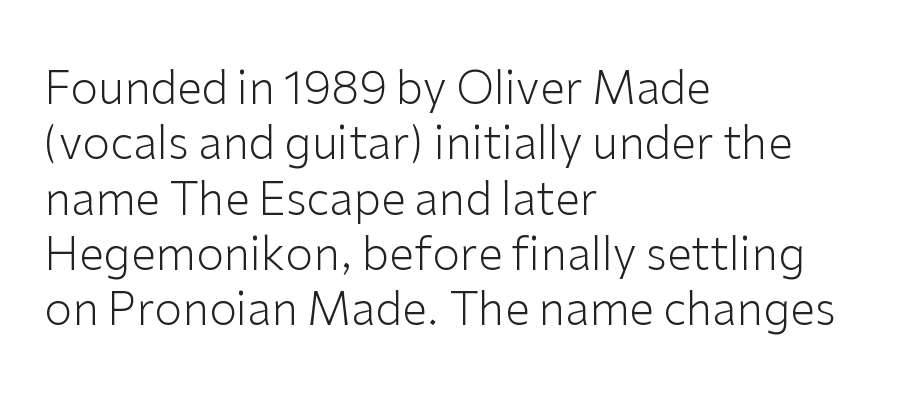
{"serif": "no", "italic": "no", "bold": "no", "weight": "light", "width": "normal", "stroke_contrast": "low", "x_height": "medium", "monospaced": "no", "underline": "no", "align": "left", "line_spacing_ratio": 1.23, "letter_spacing": "normal", "letter_spacing_em": 0.0, "glyph_px": 45}
